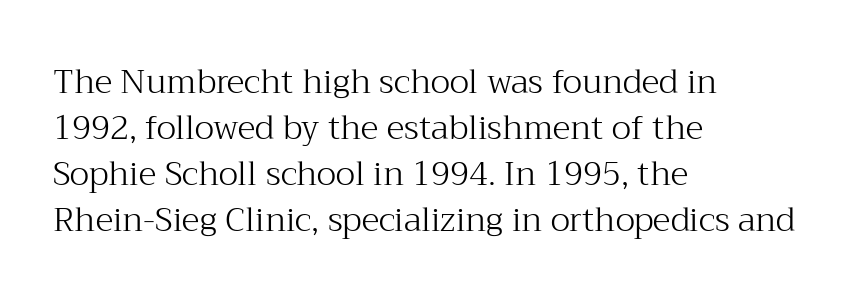
The image shows 33 px light serif type, upright; set left-aligned, normal line spacing (1.39x), normal letter spacing, not underlined; medium stroke contrast and a medium x-height.
